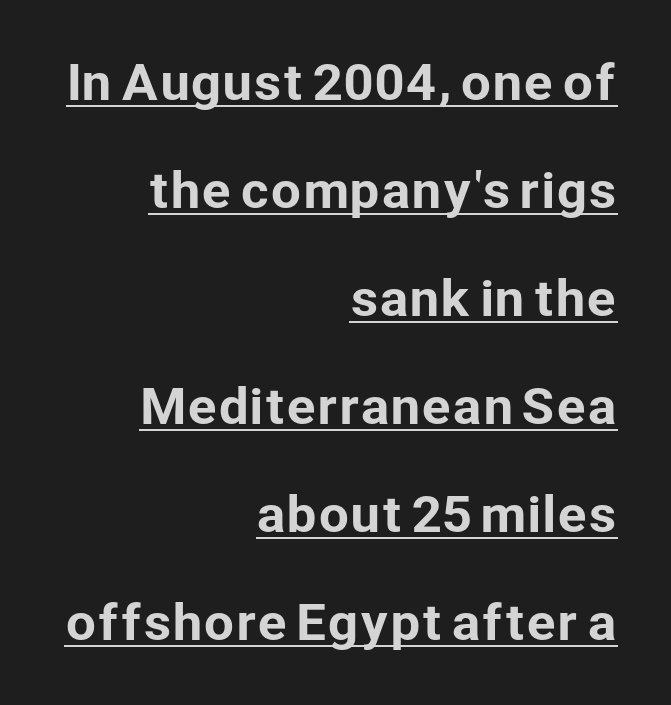
The type is set solid horizontally, with unmodified tracking. Line spacing here is loose. Every row of glyphs terminates at an identical x-position on the right. The type sits square on the baseline with zero lean. Somebody hit Ctrl+U on this one — the words are underlined.
